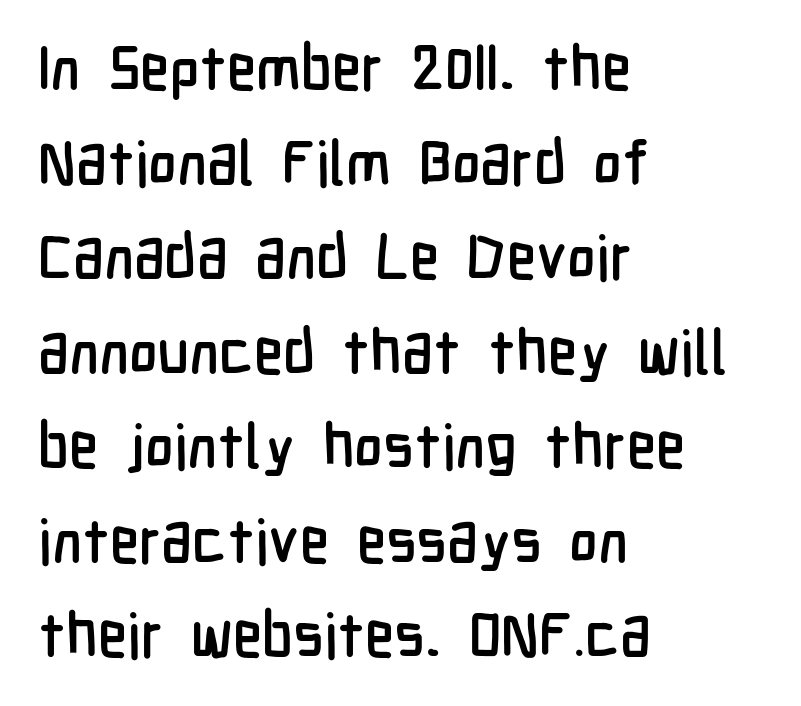
Q: Is the text italic (slanted)? A: No, it is upright.
Q: Is the typeface a serif or a sans-serif typeface? A: Sans-serif.
Q: Is the text underlined? A: No.
Q: How is the paragraph aligned? A: Left-aligned.
Q: Is the spacing between letters normal or unusually wide? A: Normal.
Q: Is the spacing between lines tight, normal or loose? A: Normal.
Q: Width (condensed, normal, or wide)? A: Condensed.
Q: Stroke contrast? A: Low.
Q: x-height? A: Medium.
Q: Monospaced? A: No.
